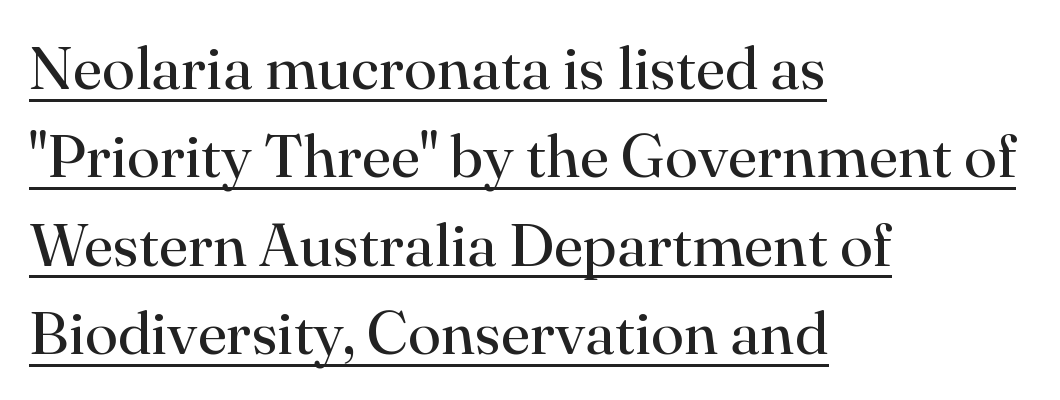
Q: Is the text bold? A: No.
Q: Is the text italic (slanted)? A: No, it is upright.
Q: Is the typeface a serif or a sans-serif typeface? A: Serif.
Q: Is the text underlined? A: Yes.
Q: How is the paragraph aligned? A: Left-aligned.
Q: Is the spacing between letters normal or unusually wide? A: Normal.
Q: Is the spacing between lines tight, normal or loose? A: Normal.
Q: Width (condensed, normal, or wide)? A: Normal.
Q: Stroke contrast? A: High.
Q: x-height? A: Small.
Q: Monospaced? A: No.
